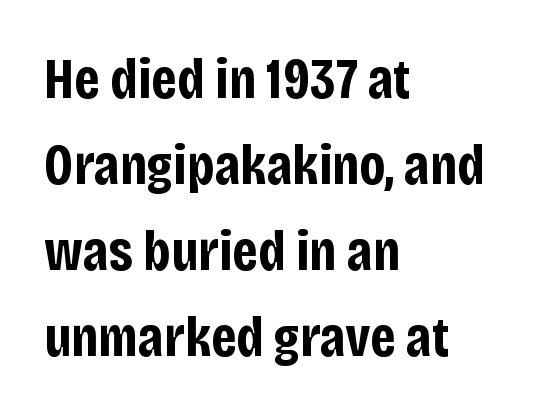
Q: Is the text bold? A: Yes.
Q: Is the text italic (slanted)? A: No, it is upright.
Q: Is the typeface a serif or a sans-serif typeface? A: Sans-serif.
Q: Is the text underlined? A: No.
Q: How is the paragraph aligned? A: Left-aligned.
Q: Is the spacing between letters normal or unusually wide? A: Normal.
Q: Is the spacing between lines tight, normal or loose? A: Normal.
Q: Width (condensed, normal, or wide)? A: Condensed.
Q: Stroke contrast? A: Low.
Q: x-height? A: Large.
Q: Monospaced? A: No.
